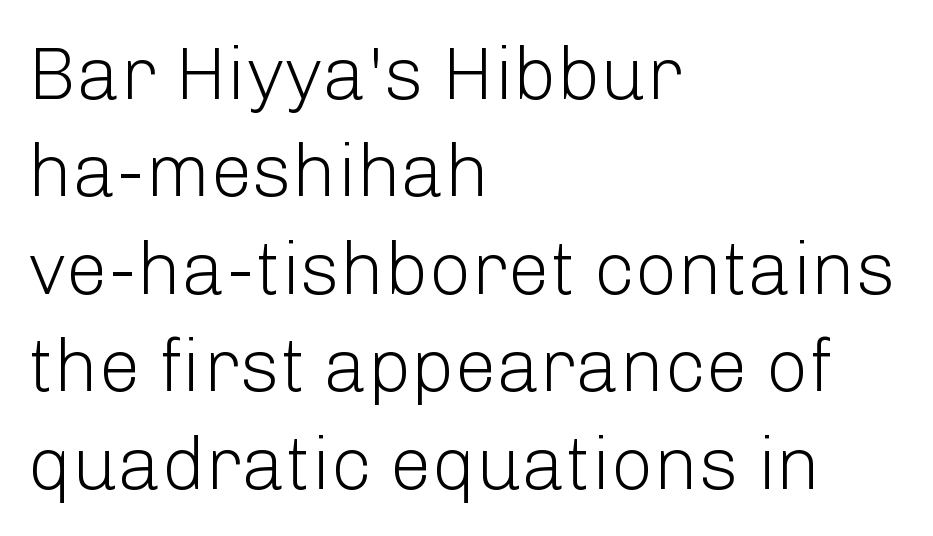
The image shows 75 px light sans-serif type, upright; set left-aligned, normal line spacing (1.3x), normal letter spacing, not underlined; low stroke contrast and a medium x-height.
